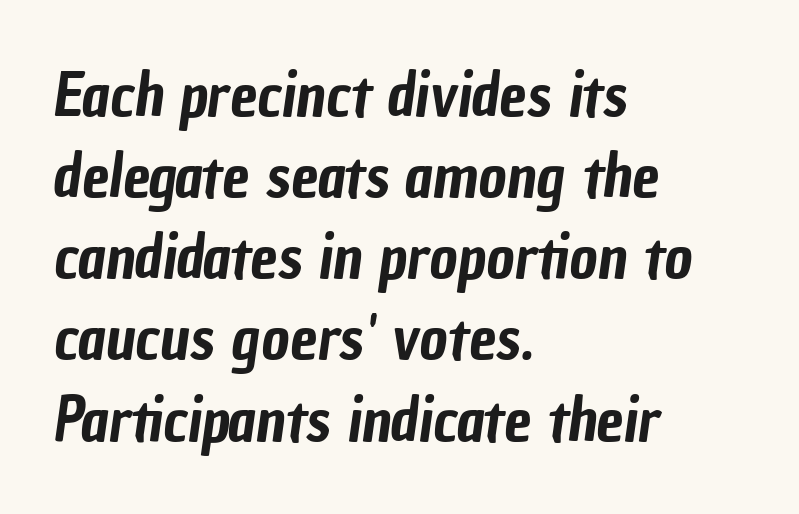
The image shows 61 px condensed sans-serif type; set left-aligned, normal line spacing (1.33x), normal letter spacing, not underlined; low stroke contrast and a medium x-height.
